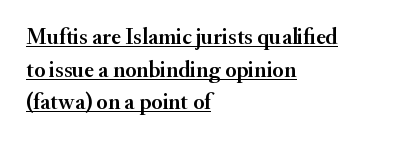
Q: Is the text italic (slanted)? A: No, it is upright.
Q: Is the text underlined? A: Yes.
Q: How is the paragraph aligned? A: Left-aligned.
Q: Is the spacing between letters normal or unusually wide? A: Normal.
Q: Is the spacing between lines tight, normal or loose? A: Normal.
